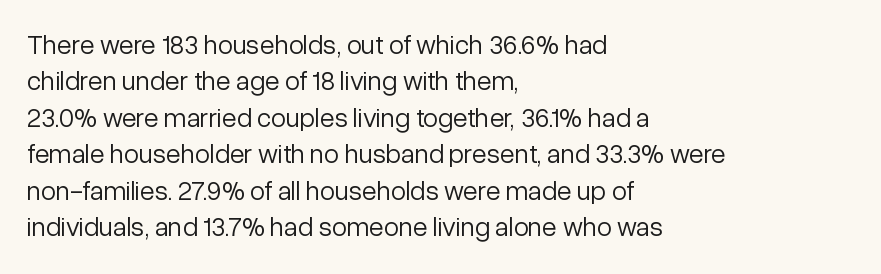
{"italic": "no", "bold": "no", "underline": "no", "align": "left", "line_spacing": "normal", "line_spacing_ratio": 1.35, "letter_spacing": "normal", "letter_spacing_em": 0.0, "glyph_px": 27}
